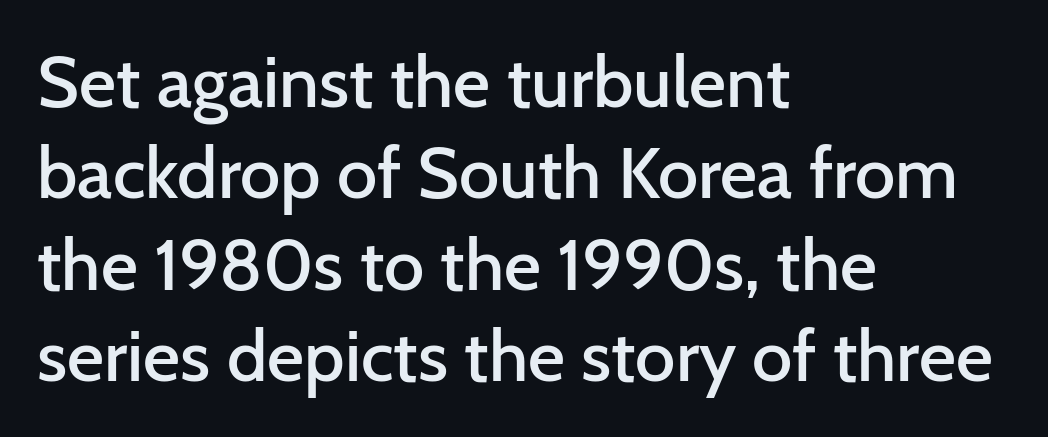
{"serif": "no", "italic": "no", "bold": "semi", "weight": "semibold", "width": "normal", "stroke_contrast": "low", "x_height": "medium", "monospaced": "no", "underline": "no", "align": "left", "line_spacing": "normal", "line_spacing_ratio": 1.27, "letter_spacing": "normal", "letter_spacing_em": 0.0, "glyph_px": 72}
